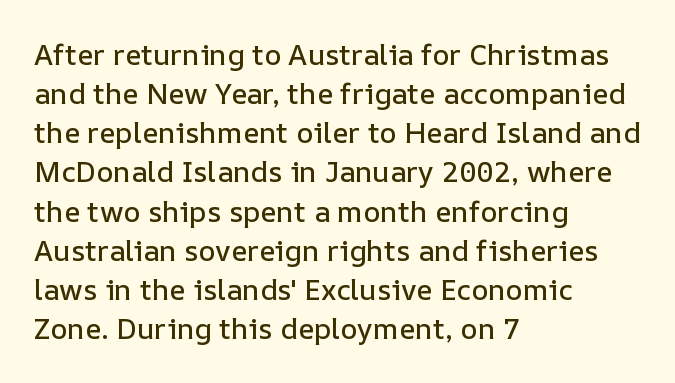
{"italic": "no", "width": "normal", "stroke_contrast": "low", "x_height": "medium", "monospaced": "no", "underline": "no", "align": "left", "line_spacing": "normal", "line_spacing_ratio": 1.35, "letter_spacing": "normal", "letter_spacing_em": 0.0, "glyph_px": 29}
